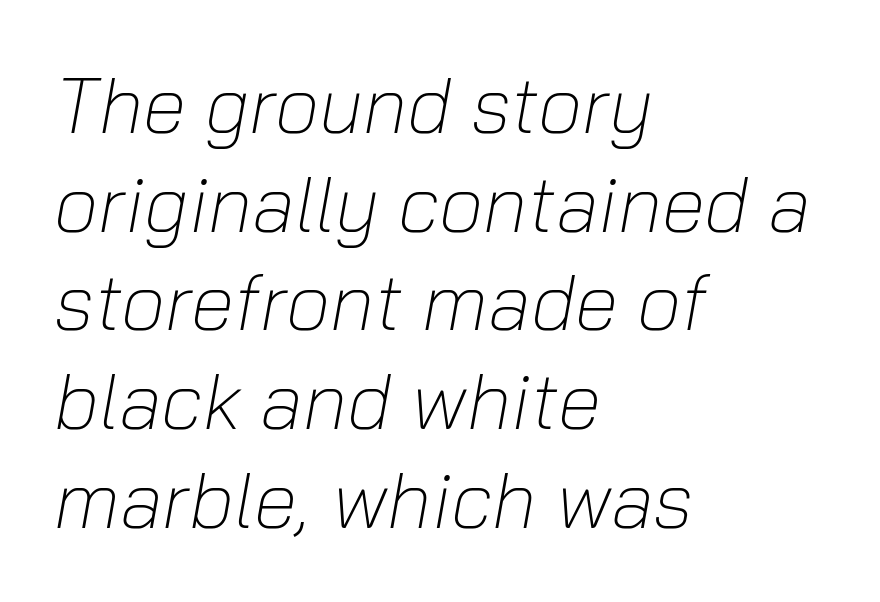
The image shows 79 px light type, italic (leaning right); set left-aligned, normal line spacing (1.25x), normal letter spacing, not underlined; low stroke contrast and a medium x-height.
